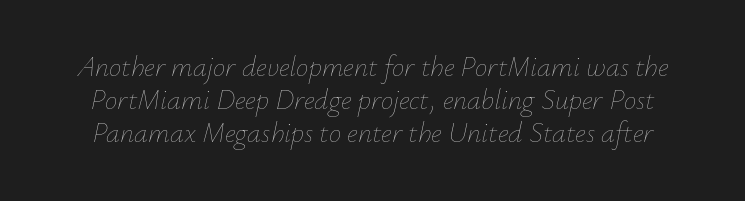
The image shows 28 px thin type, italic (leaning right); set line spacing 1.17x, normal letter spacing, not underlined; low stroke contrast and a small x-height.
